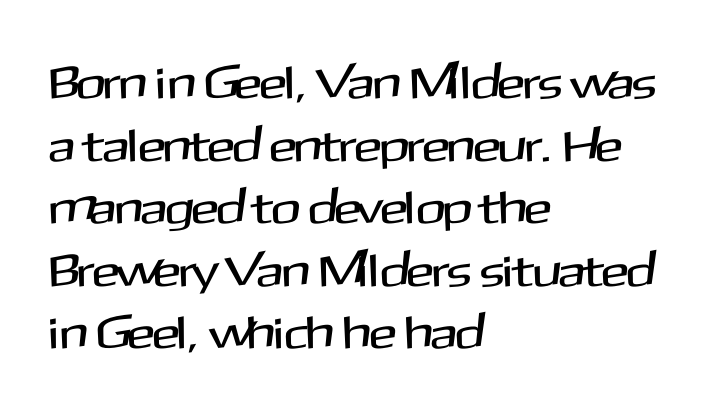
Q: Is the text italic (slanted)? A: No, it is upright.
Q: Is the typeface a serif or a sans-serif typeface? A: Sans-serif.
Q: Is the text underlined? A: No.
Q: How is the paragraph aligned? A: Left-aligned.
Q: Is the spacing between letters normal or unusually wide? A: Normal.
Q: Is the spacing between lines tight, normal or loose? A: Normal.
Q: Width (condensed, normal, or wide)? A: Normal.
Q: Stroke contrast? A: Medium.
Q: x-height? A: Medium.
Q: Monospaced? A: No.
